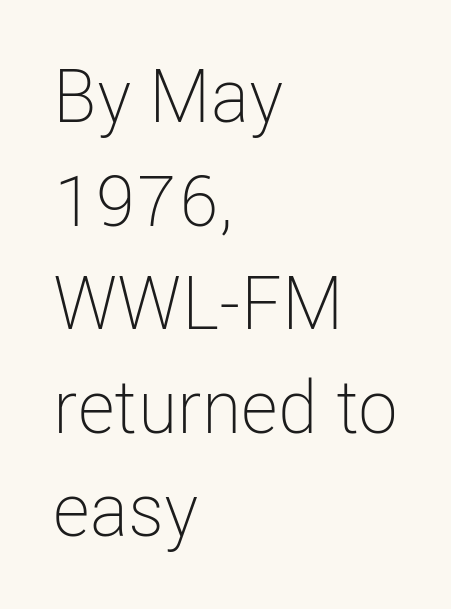
The image shows 74 px light, condensed sans-serif type, upright; set left-aligned, normal line spacing (1.4x), normal letter spacing, not underlined; low stroke contrast and a medium x-height.
